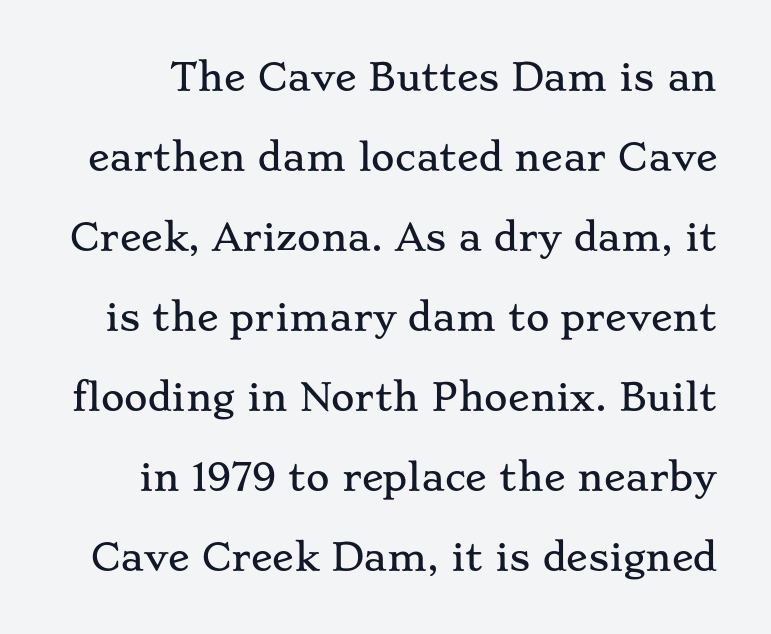
The image shows 36 px wide serif type, upright; set loose line spacing (2.22x), normal letter spacing, not underlined; low stroke contrast and a small x-height.
